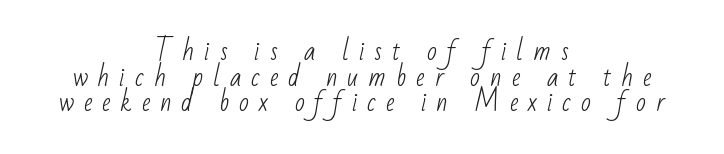
Unmarked baselines from the first word to the last. Does the copy run flush right? No — it is centered line by line. Stroke mass is kept to a normal reading level or below. You could barely slide anything between these rows. How are the letters spaced? Widely, with obvious added tracking.
